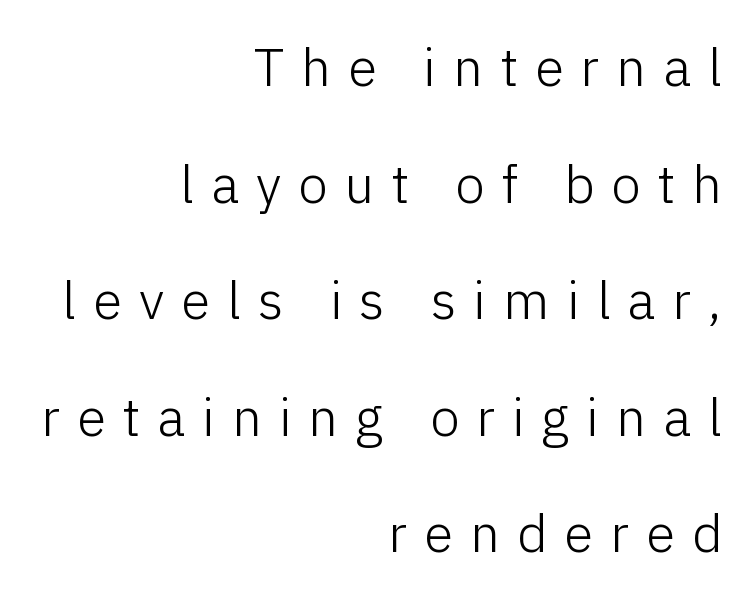
Upright lettering throughout. The typeface has the unassuming heft of standard copy or less. Words appear elongated and porous because spacing is wide. Baseline-to-baseline distance is far greater than the letter height. Underline: absent.
